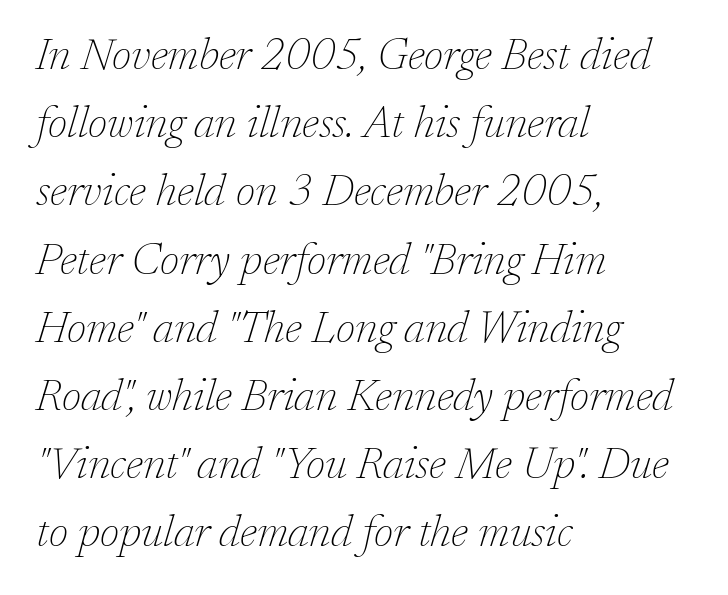
Q: Is the text bold? A: No.
Q: Is the text italic (slanted)? A: Yes, it leans right by about 17 degrees.
Q: Is the typeface a serif or a sans-serif typeface? A: Serif.
Q: Is the text underlined? A: No.
Q: How is the paragraph aligned? A: Left-aligned.
Q: Is the spacing between letters normal or unusually wide? A: Normal.
Q: Is the spacing between lines tight, normal or loose? A: Normal.
Q: Width (condensed, normal, or wide)? A: Normal.
Q: Stroke contrast? A: Low.
Q: x-height? A: Medium.
Q: Monospaced? A: No.
